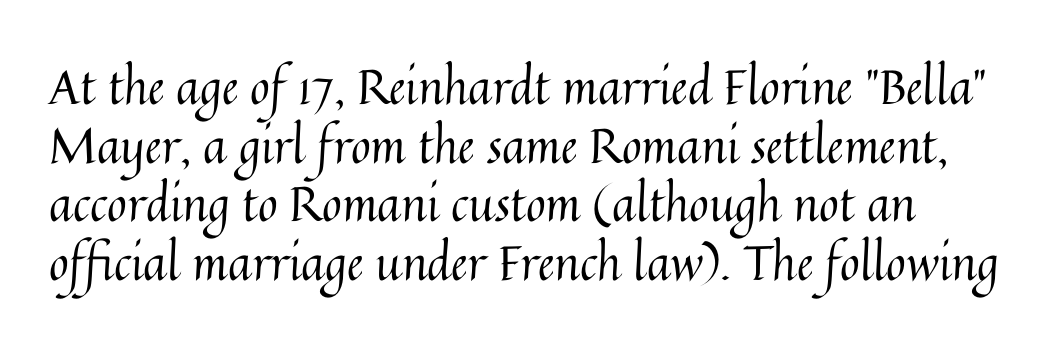
{"bold": "no", "weight": "regular", "width": "normal", "stroke_contrast": "medium", "x_height": "medium", "monospaced": "no", "underline": "no", "line_spacing_ratio": 1.22, "letter_spacing": "normal", "letter_spacing_em": 0.0, "glyph_px": 48}
